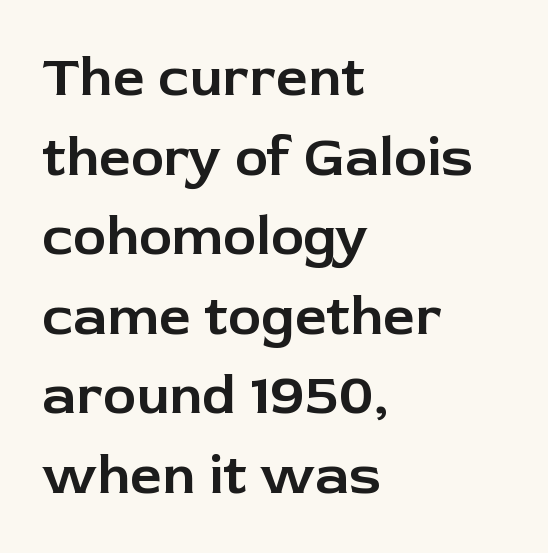
Q: Is the text italic (slanted)? A: No, it is upright.
Q: Is the typeface a serif or a sans-serif typeface? A: Sans-serif.
Q: Is the text underlined? A: No.
Q: How is the paragraph aligned? A: Left-aligned.
Q: Is the spacing between letters normal or unusually wide? A: Normal.
Q: Is the spacing between lines tight, normal or loose? A: Normal.
Q: Width (condensed, normal, or wide)? A: Normal.
Q: Stroke contrast? A: Low.
Q: x-height? A: Medium.
Q: Monospaced? A: No.
